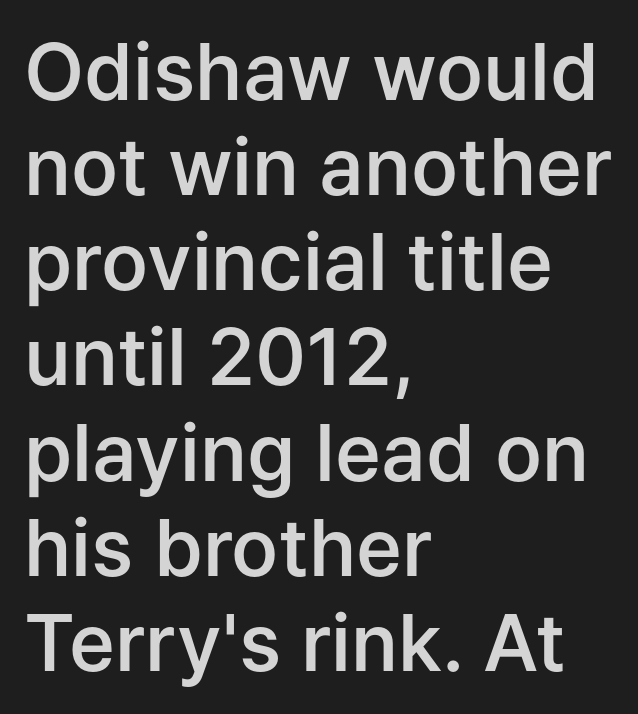
{"serif": "no", "italic": "no", "bold": "semi", "weight": "semibold", "width": "normal", "stroke_contrast": "low", "x_height": "medium", "monospaced": "no", "underline": "no", "align": "left", "line_spacing_ratio": 1.22, "letter_spacing": "normal", "letter_spacing_em": 0.0, "glyph_px": 78}
